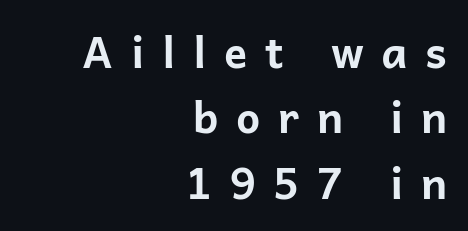
Q: Is the text bold? A: Yes.
Q: Is the text italic (slanted)? A: No, it is upright.
Q: Is the typeface a serif or a sans-serif typeface? A: Sans-serif.
Q: Is the text underlined? A: No.
Q: How is the paragraph aligned? A: Right-aligned.
Q: Is the spacing between letters normal or unusually wide? A: Unusually wide.
Q: Is the spacing between lines tight, normal or loose? A: Normal.
Q: Width (condensed, normal, or wide)? A: Normal.
Q: Stroke contrast? A: Low.
Q: x-height? A: Medium.
Q: Monospaced? A: No.
